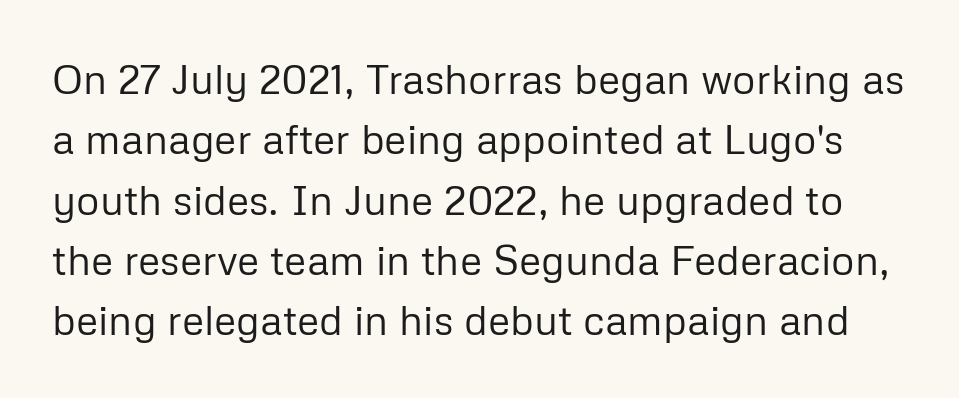
Q: Is the text bold? A: No.
Q: Is the text italic (slanted)? A: No, it is upright.
Q: Is the typeface a serif or a sans-serif typeface? A: Sans-serif.
Q: Is the text underlined? A: No.
Q: Is the spacing between letters normal or unusually wide? A: Normal.
Q: Is the spacing between lines tight, normal or loose? A: Normal.
Q: Width (condensed, normal, or wide)? A: Normal.
Q: Stroke contrast? A: Low.
Q: x-height? A: Medium.
Q: Monospaced? A: No.
